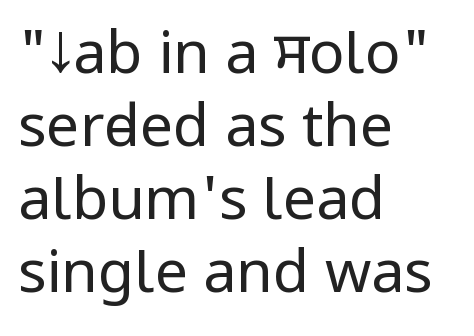
Q: Is the text bold? A: No.
Q: Is the text italic (slanted)? A: No, it is upright.
Q: Is the typeface a serif or a sans-serif typeface? A: Sans-serif.
Q: Is the text underlined? A: No.
Q: How is the paragraph aligned? A: Left-aligned.
Q: Is the spacing between letters normal or unusually wide? A: Normal.
Q: Width (condensed, normal, or wide)? A: Condensed.
Q: Stroke contrast? A: Low.
